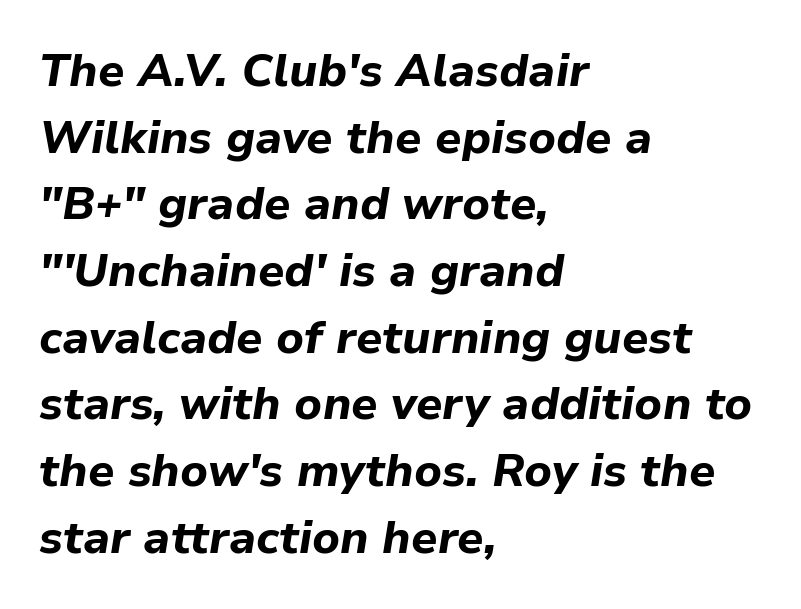
{"italic": "yes", "lean": "right", "slant_degrees": 9, "bold": "yes", "weight": "bold", "width": "normal", "stroke_contrast": "low", "x_height": "medium", "monospaced": "no", "underline": "no", "align": "left", "line_spacing": "normal", "line_spacing_ratio": 1.45, "letter_spacing": "normal", "letter_spacing_em": 0.0, "glyph_px": 46}
